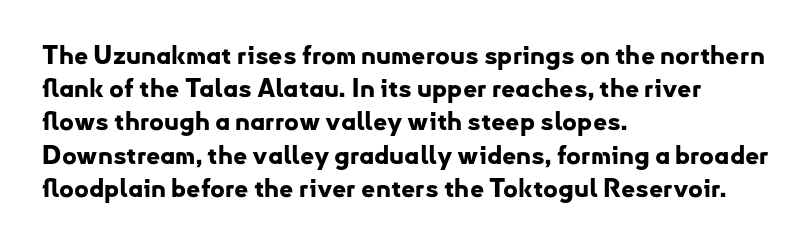
Q: Is the text bold? A: Yes.
Q: Is the text italic (slanted)? A: No, it is upright.
Q: Is the text underlined? A: No.
Q: How is the paragraph aligned? A: Left-aligned.
Q: Is the spacing between letters normal or unusually wide? A: Normal.
Q: Is the spacing between lines tight, normal or loose? A: Normal.
